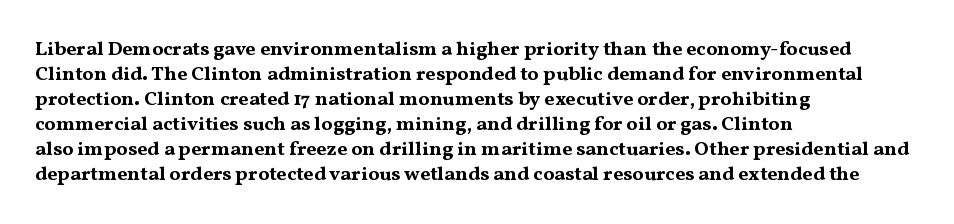
{"italic": "no", "bold": "yes", "underline": "no", "align": "left", "line_spacing": "normal", "line_spacing_ratio": 1.25, "letter_spacing": "normal", "letter_spacing_em": 0.0, "glyph_px": 20}
